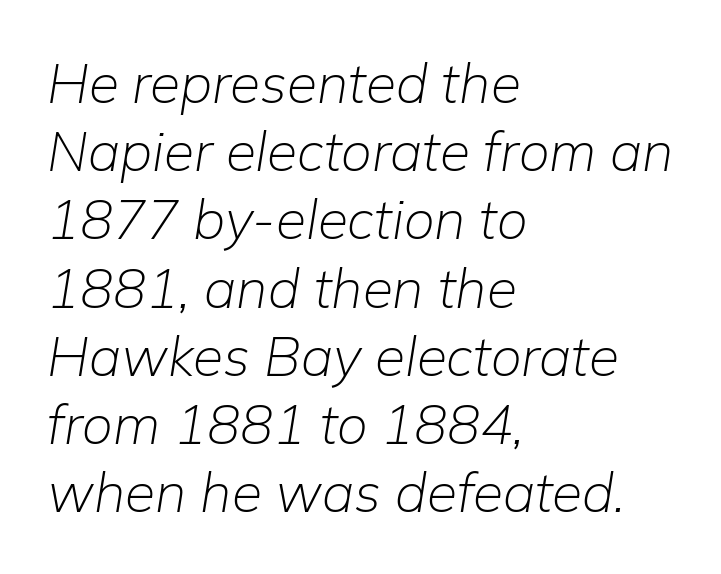
{"italic": "yes", "lean": "right", "slant_degrees": 9, "bold": "no", "weight": "light", "width": "normal", "stroke_contrast": "low", "x_height": "medium", "monospaced": "no", "underline": "no", "align": "left", "line_spacing_ratio": 1.24, "letter_spacing": "normal", "letter_spacing_em": 0.0, "glyph_px": 55}
